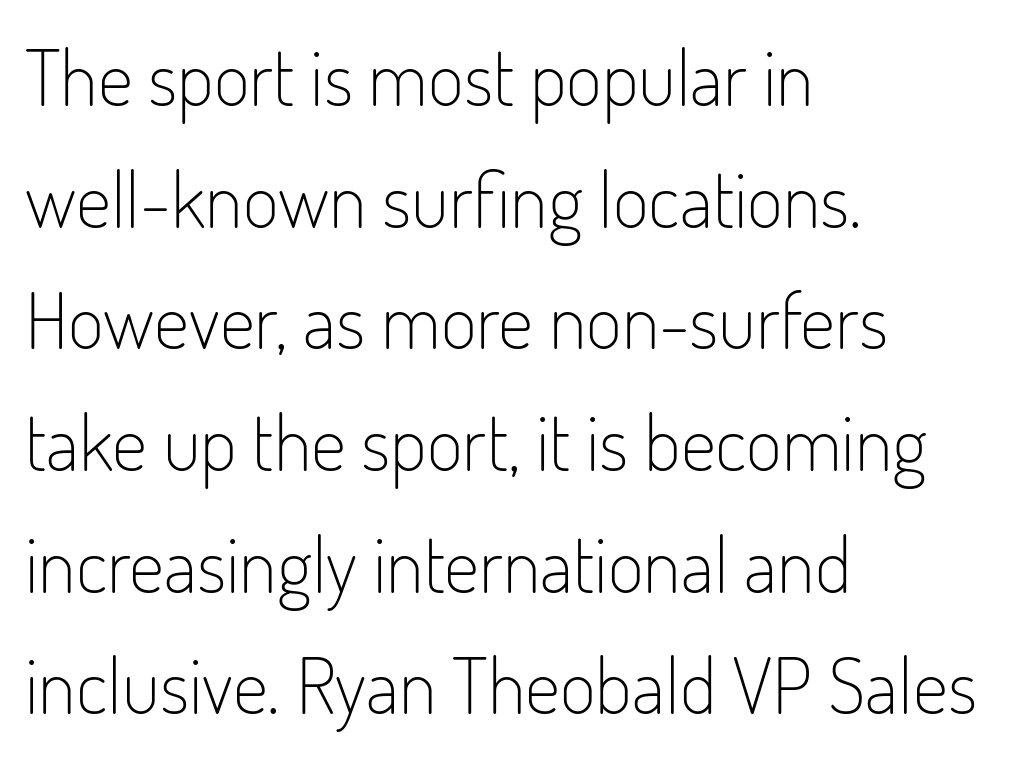
Q: Is the text bold? A: No.
Q: Is the text italic (slanted)? A: No, it is upright.
Q: Is the typeface a serif or a sans-serif typeface? A: Sans-serif.
Q: Is the text underlined? A: No.
Q: How is the paragraph aligned? A: Left-aligned.
Q: Is the spacing between letters normal or unusually wide? A: Normal.
Q: Is the spacing between lines tight, normal or loose? A: Normal.
Q: Width (condensed, normal, or wide)? A: Condensed.
Q: Stroke contrast? A: Low.
Q: x-height? A: Small.
Q: Monospaced? A: No.
